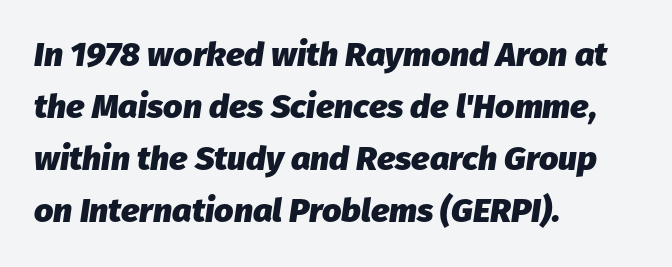
Q: Is the text bold? A: Yes.
Q: Is the text italic (slanted)? A: Yes, it leans right by about 8 degrees.
Q: Is the text underlined? A: No.
Q: How is the paragraph aligned? A: Left-aligned.
Q: Is the spacing between letters normal or unusually wide? A: Normal.
Q: Is the spacing between lines tight, normal or loose? A: Normal.
Q: Width (condensed, normal, or wide)? A: Normal.
Q: Stroke contrast? A: Low.
Q: x-height? A: Medium.
Q: Monospaced? A: No.
